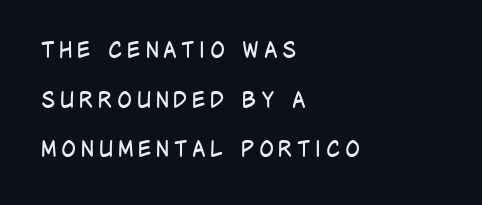
Q: Is the text bold? A: No.
Q: Is the text italic (slanted)? A: No, it is upright.
Q: Is the text underlined? A: No.
Q: How is the paragraph aligned? A: Left-aligned.
Q: Is the spacing between letters normal or unusually wide? A: Unusually wide.
Q: Is the spacing between lines tight, normal or loose? A: Loose.
